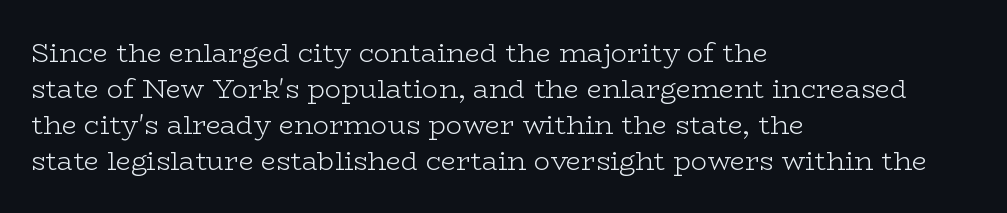
{"italic": "no", "bold": "no", "underline": "no", "align": "left", "line_spacing": "normal", "line_spacing_ratio": 1.33, "letter_spacing": "normal", "letter_spacing_em": 0.0, "glyph_px": 27}
